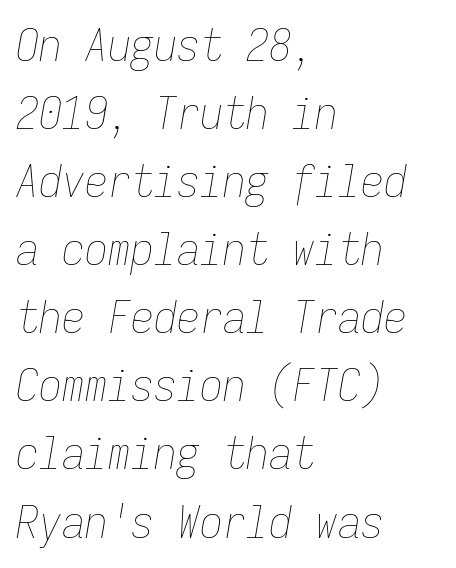
Q: Is the text bold? A: No.
Q: Is the text italic (slanted)? A: Yes, it leans right by about 9 degrees.
Q: Is the text underlined? A: No.
Q: How is the paragraph aligned? A: Left-aligned.
Q: Is the spacing between letters normal or unusually wide? A: Normal.
Q: Is the spacing between lines tight, normal or loose? A: Normal.
Q: Width (condensed, normal, or wide)? A: Condensed.
Q: Stroke contrast? A: Low.
Q: x-height? A: Medium.
Q: Monospaced? A: Yes.
